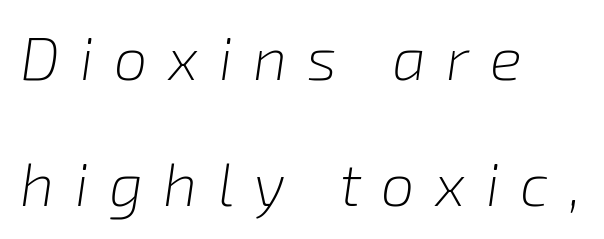
{"italic": "yes", "lean": "right", "slant_degrees": 8, "bold": "no", "weight": "light", "width": "normal", "stroke_contrast": "low", "x_height": "medium", "monospaced": "no", "underline": "no", "align": "left", "line_spacing": "loose", "line_spacing_ratio": 2.1, "letter_spacing": "wide", "letter_spacing_em": 0.34, "glyph_px": 60}
